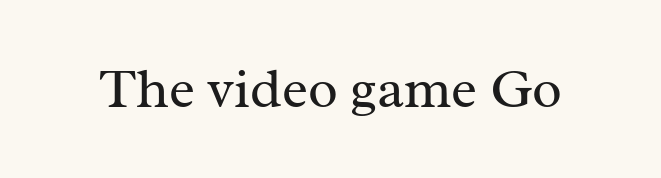
{"serif": "yes", "italic": "no", "bold": "no", "weight": "regular", "width": "normal", "stroke_contrast": "medium", "x_height": "medium", "monospaced": "no", "underline": "no", "letter_spacing": "normal", "letter_spacing_em": 0.0, "glyph_px": 55}
